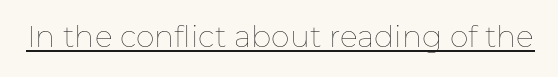
Rendered with straight, roman letterforms. What stands out about the letter spacing? Nothing — it is the standard amount. A light-to-regular cut is what we see here. A typesetter would call this proportional, since set widths differ per character.
